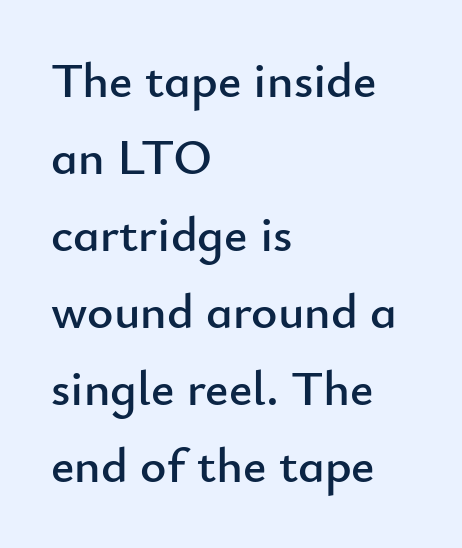
{"serif": "no", "italic": "no", "width": "normal", "stroke_contrast": "low", "x_height": "small", "monospaced": "no", "underline": "no", "align": "left", "line_spacing": "normal", "line_spacing_ratio": 1.54, "letter_spacing": "normal", "letter_spacing_em": 0.0, "glyph_px": 50}
